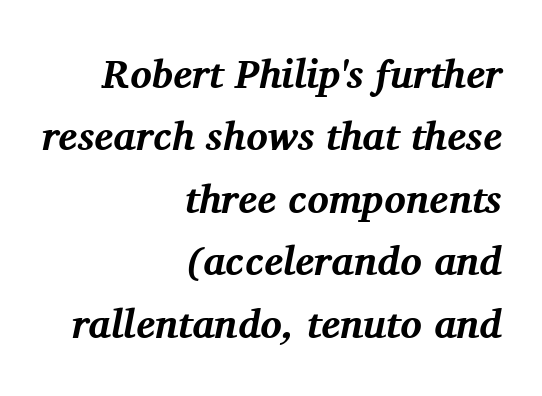
The image shows 40 px bold serif type, italic (leaning right); set right-aligned, normal line spacing (1.56x), normal letter spacing, not underlined; medium stroke contrast and a medium x-height.
